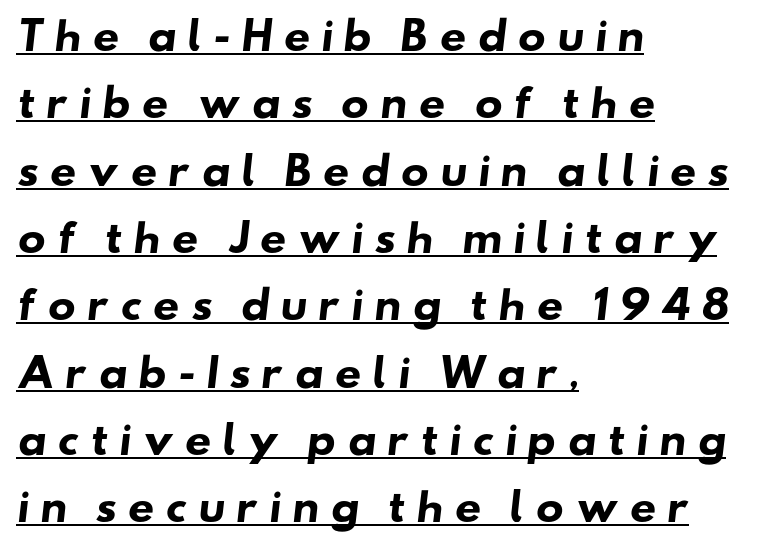
{"serif": "no", "bold": "yes", "weight": "heavy", "width": "wide", "stroke_contrast": "low", "x_height": "small", "monospaced": "no", "underline": "yes", "align": "left", "line_spacing_ratio": 1.82, "letter_spacing": "wide", "letter_spacing_em": 0.28, "glyph_px": 37}
